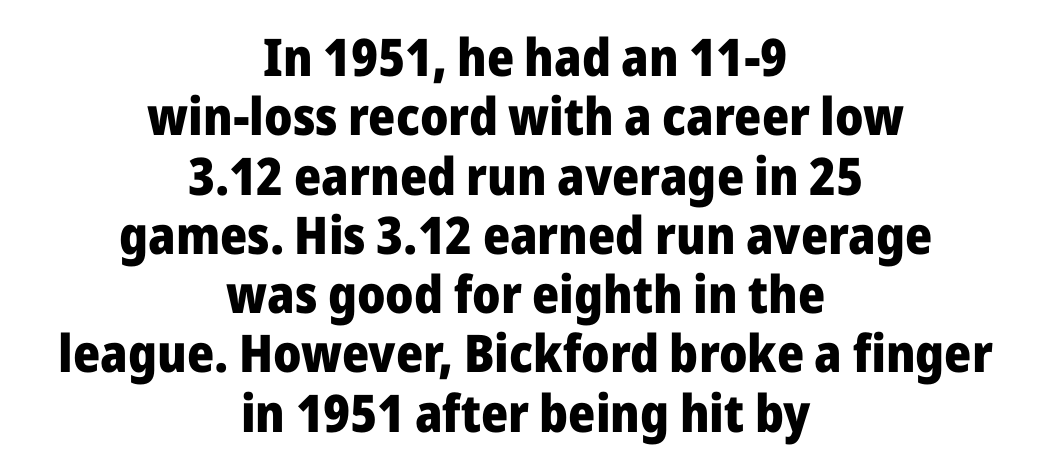
Q: Is the text bold? A: Yes.
Q: Is the text italic (slanted)? A: No, it is upright.
Q: Is the typeface a serif or a sans-serif typeface? A: Sans-serif.
Q: Is the text underlined? A: No.
Q: How is the paragraph aligned? A: Centered.
Q: Is the spacing between letters normal or unusually wide? A: Normal.
Q: Is the spacing between lines tight, normal or loose? A: Tight.
Q: Width (condensed, normal, or wide)? A: Normal.
Q: Stroke contrast? A: Low.
Q: x-height? A: Medium.
Q: Monospaced? A: No.
